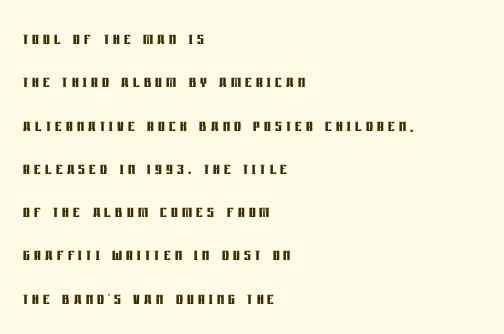
The image shows 21 px bold type, upright; set left-aligned, loose line spacing (2.06x), unusually wide letter spacing (+0.2 em), not underlined.
